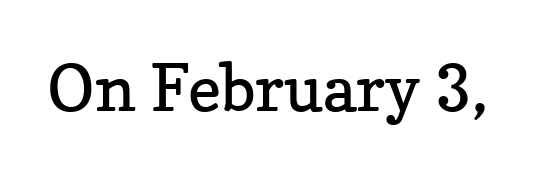
The image shows 65 px regular-weight serif type, upright; set normal letter spacing, not underlined; low stroke contrast and a medium x-height.
